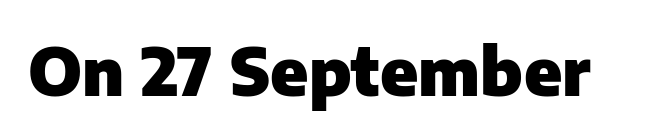
Q: Is the text bold? A: Yes.
Q: Is the text italic (slanted)? A: No, it is upright.
Q: Is the typeface a serif or a sans-serif typeface? A: Sans-serif.
Q: Is the text underlined? A: No.
Q: Is the spacing between letters normal or unusually wide? A: Normal.
Q: Width (condensed, normal, or wide)? A: Normal.
Q: Stroke contrast? A: Low.
Q: x-height? A: Medium.
Q: Monospaced? A: No.
